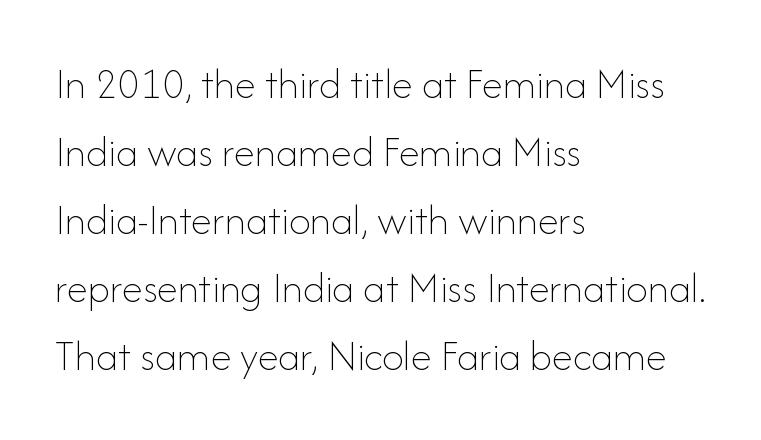
The image shows 43 px thin type, upright; set left-aligned, normal line spacing (1.58x), normal letter spacing, not underlined; low stroke contrast and a small x-height.
